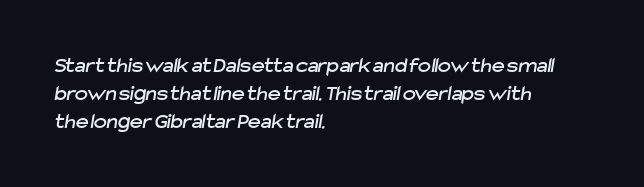
The image shows 22 px text type; set left-aligned, normal line spacing (1.27x), normal letter spacing, not underlined.
